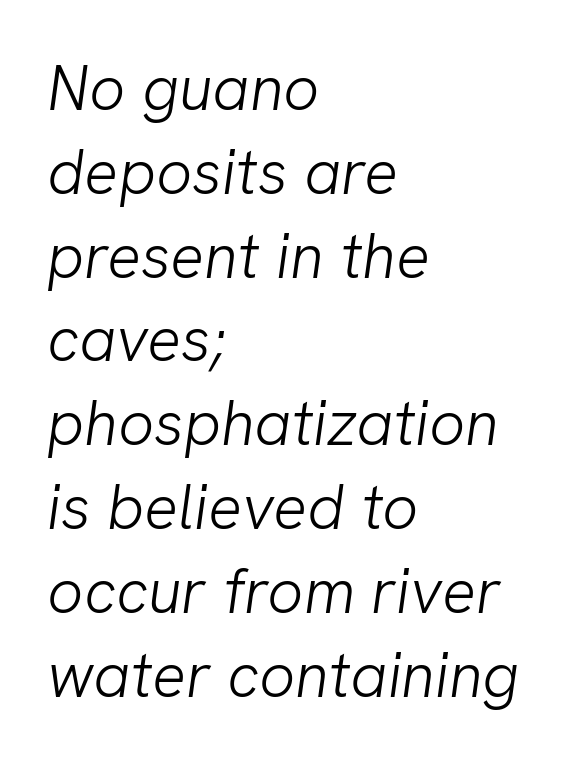
The image shows 63 px light sans-serif type; set left-aligned, normal line spacing (1.33x), normal letter spacing, not underlined; low stroke contrast and a medium x-height.
